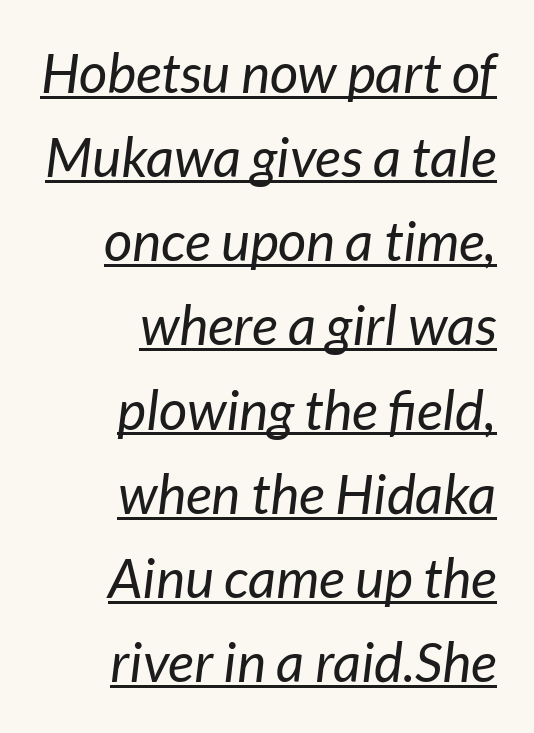
If you drew a line through each stem, it would be angled. The strokes carry an ordinary text weight at most. Alignment: flush right. Regarding leading, the lines here are spaced in the standard way.
